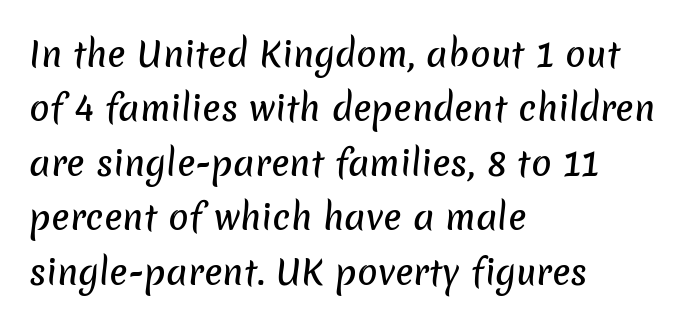
Horizontal alignment here is leftward, the default for most running prose. Students, observe: this is what conventionally led text looks like. Glyph-to-glyph distance matches everyday printed text. Is this a fixed-width face? No — the glyphs have proportional, varying widths. No feet cap the strokes, marking this as sans-serif type.
